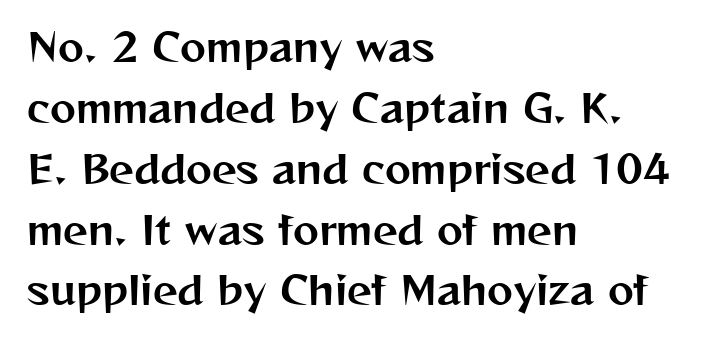
Leading matches the norm, producing a regular column. Short note: letters normally spaced. In terms of letterform style, serifs are entirely absent. A roman cut, with each character standing at attention. Think of a printed novel: that variable character pitch is what you see here. Underline: absent.
